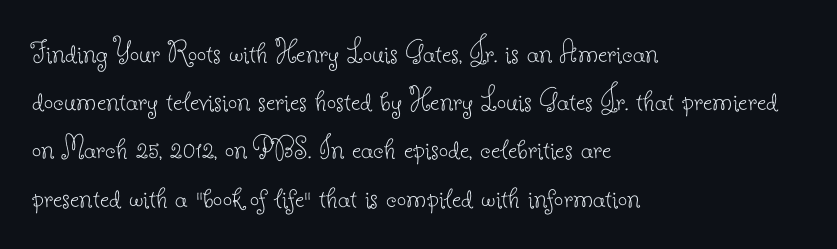
The image shows 33 px thin serif type, upright; set left-aligned, normal line spacing (1.46x), normal letter spacing, not underlined; low stroke contrast and a small x-height.
